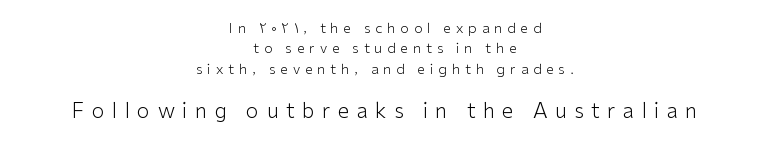
{"italic": "no", "bold": "no", "underline": "no", "align": "center", "line_spacing": "normal", "line_spacing_ratio": 1.46, "letter_spacing": "wide", "letter_spacing_em": 0.35, "larger_block": "second", "size_ratio": 1.5, "glyph_px": 21}
